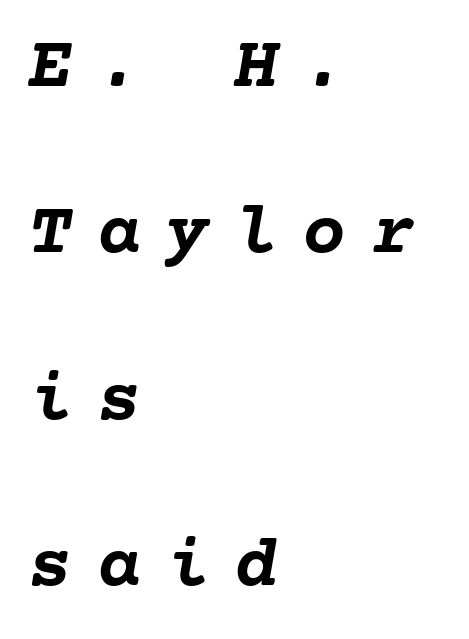
{"italic": "yes", "lean": "right", "slant_degrees": 10, "bold": "yes", "weight": "semibold", "width": "normal", "stroke_contrast": "low", "x_height": "medium", "underline": "no", "align": "left", "line_spacing": "loose", "line_spacing_ratio": 2.28, "letter_spacing": "wide", "letter_spacing_em": 0.34, "glyph_px": 73}
